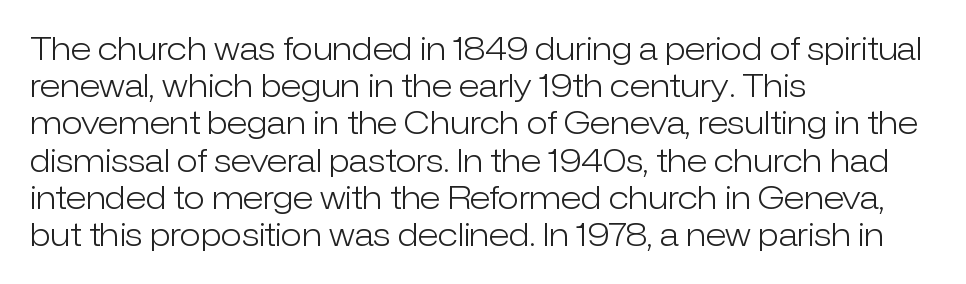
{"serif": "no", "italic": "no", "bold": "no", "weight": "light", "width": "normal", "stroke_contrast": "low", "x_height": "medium", "monospaced": "no", "underline": "no", "align": "left", "line_spacing_ratio": 1.2, "letter_spacing": "normal", "letter_spacing_em": 0.0, "glyph_px": 31}
